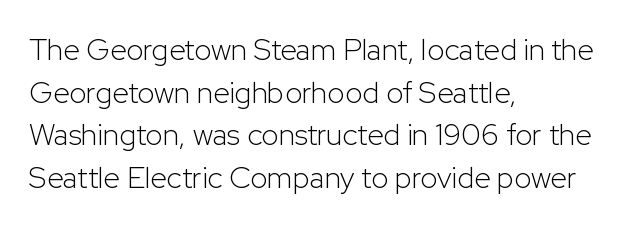
Q: Is the text bold? A: No.
Q: Is the text italic (slanted)? A: No, it is upright.
Q: Is the typeface a serif or a sans-serif typeface? A: Sans-serif.
Q: Is the text underlined? A: No.
Q: How is the paragraph aligned? A: Left-aligned.
Q: Is the spacing between letters normal or unusually wide? A: Normal.
Q: Is the spacing between lines tight, normal or loose? A: Normal.
Q: Width (condensed, normal, or wide)? A: Normal.
Q: Stroke contrast? A: Low.
Q: x-height? A: Medium.
Q: Monospaced? A: No.
